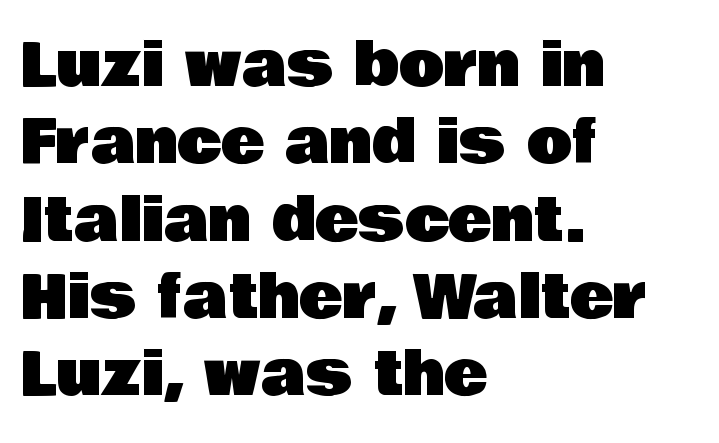
Proportional: the letters do not fall into vertical columns. Letterform terminals end flat and unadorned throughout the passage. The leading is moderate, giving the passage an even texture. Here the glyphs are tracked normally, forming tight word shapes. No word sits above an underline. The type sits square on the baseline with zero lean.
